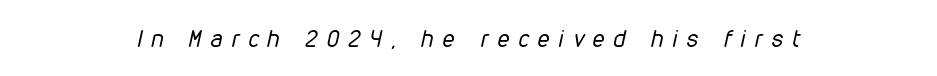
The tracking jumps out immediately: characters are airy and widely separated. The letters are slanted; this is an italic face. Vertical stems look standard width or narrower in stroke. Visually the block forms a symmetrical silhouette, jagged on both flanks. Descenders hang freely into open space.
